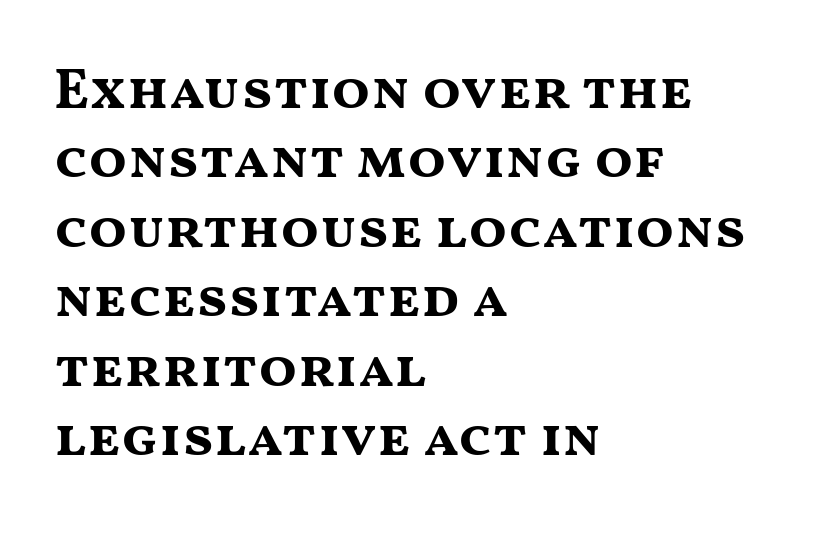
Does the type have serifs? No, each stem ends abruptly. Words appear dense and cohesive because spacing is normal. As a designer I'd log this as weight 700, bold. Caption: multi-line text, flush left, ragged right.
